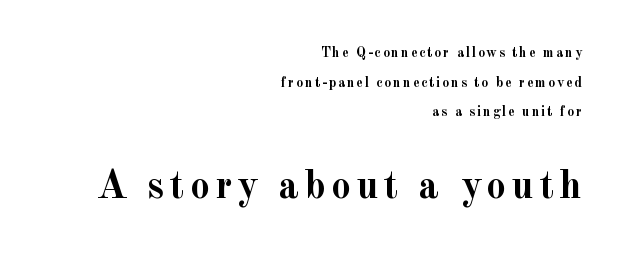
Q: Is the text bold? A: Yes.
Q: Is the text italic (slanted)? A: No, it is upright.
Q: Is the typeface a serif or a sans-serif typeface? A: Serif.
Q: Is the text underlined? A: No.
Q: How is the paragraph aligned? A: Right-aligned.
Q: Is the spacing between lines tight, normal or loose? A: Loose.
Q: Which block of text is set in a larger size, the first (top) or the second (bottom)? A: The second (bottom) one.
Q: Width (condensed, normal, or wide)? A: Normal.
Q: x-height? A: Small.
Q: Monospaced? A: No.
